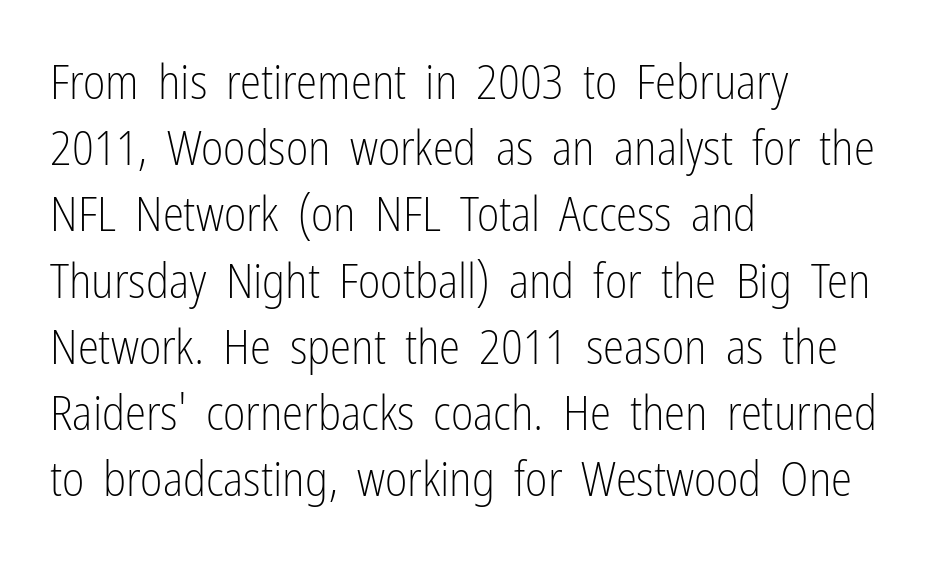
{"serif": "no", "italic": "no", "bold": "no", "weight": "light", "width": "condensed", "stroke_contrast": "low", "x_height": "medium", "monospaced": "no", "underline": "no", "align": "left", "line_spacing": "normal", "line_spacing_ratio": 1.38, "letter_spacing": "normal", "letter_spacing_em": 0.0, "glyph_px": 48}
